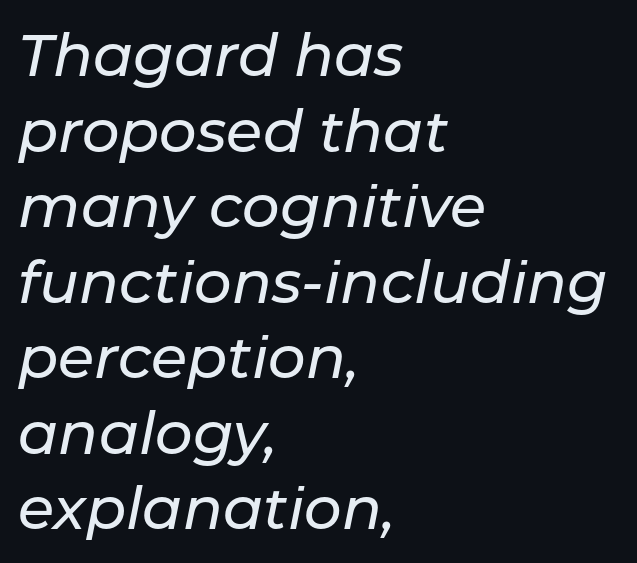
Reading down the column, the eye jumps a familiar distance to each next line. Looks like regular typesetting: each glyph gets only the width it needs. This sample uses plain, unmodified letter spacing. Descender tails drop into unmarked territory. Alignment: flush left.
